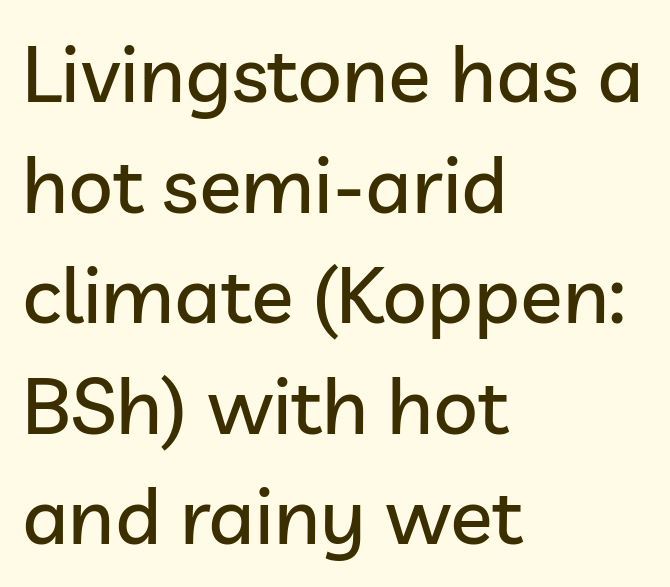
{"serif": "no", "italic": "no", "width": "normal", "stroke_contrast": "low", "x_height": "medium", "monospaced": "no", "underline": "no", "align": "left", "line_spacing": "normal", "line_spacing_ratio": 1.4, "letter_spacing": "normal", "letter_spacing_em": 0.0, "glyph_px": 79}
